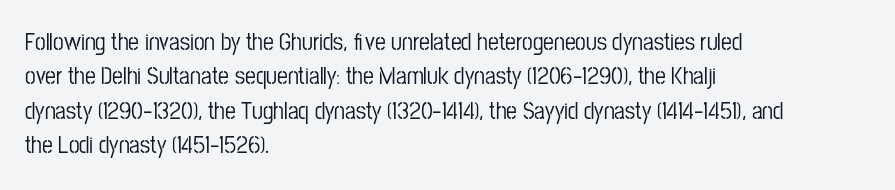
Q: Is the text italic (slanted)? A: No, it is upright.
Q: Is the text underlined? A: No.
Q: How is the paragraph aligned? A: Left-aligned.
Q: Is the spacing between letters normal or unusually wide? A: Normal.
Q: Is the spacing between lines tight, normal or loose? A: Normal.
